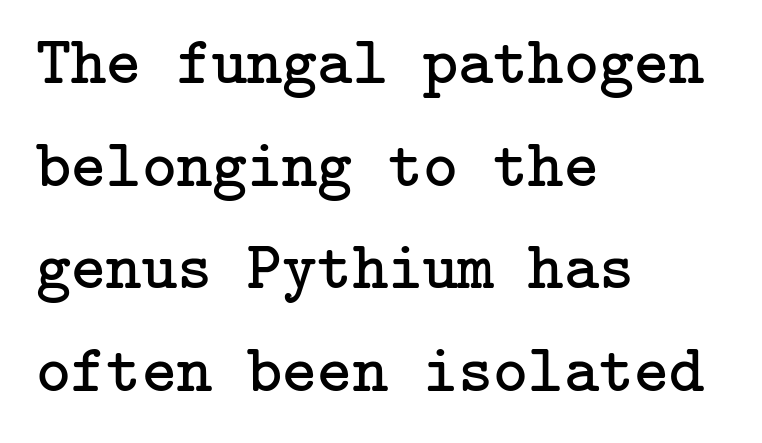
The image shows 67 px regular-weight serif type, upright; set left-aligned, normal line spacing (1.53x), normal letter spacing, not underlined; low stroke contrast and a medium x-height.
